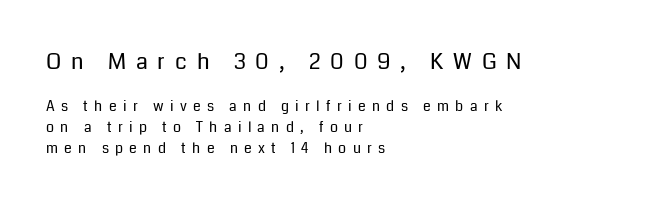
Q: Is the text bold? A: No.
Q: Is the text italic (slanted)? A: No, it is upright.
Q: Is the text underlined? A: No.
Q: How is the paragraph aligned? A: Left-aligned.
Q: Is the spacing between letters normal or unusually wide? A: Unusually wide.
Q: Is the spacing between lines tight, normal or loose? A: Normal.
Q: Which block of text is set in a larger size, the first (top) or the second (bottom)? A: The first (top) one.
